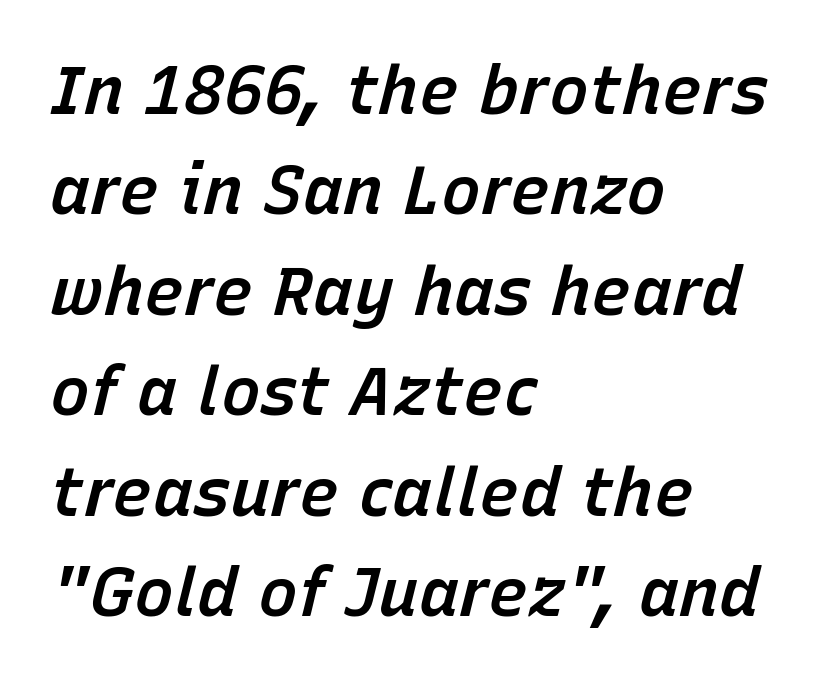
This block has exactly the height ordinary leading produces. You could call the tracking neutral — neither tight nor loose. Reading down the block, your eye returns to a fixed left position each line. Underline: absent. Tall strokes in this sample are angled rather than plumb. You could not count columns in this text — the font is proportionally spaced.
